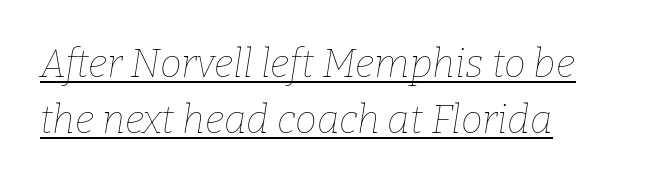
The image shows 39 px thin type, italic (leaning right); set left-aligned, normal line spacing (1.43x), normal letter spacing, underlined; low stroke contrast and a medium x-height.
